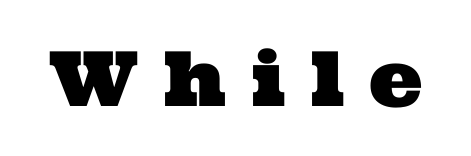
{"serif": "yes", "width": "wide", "stroke_contrast": "medium", "x_height": "medium", "monospaced": "no", "underline": "no", "letter_spacing": "wide", "letter_spacing_em": 0.32, "glyph_px": 76}
